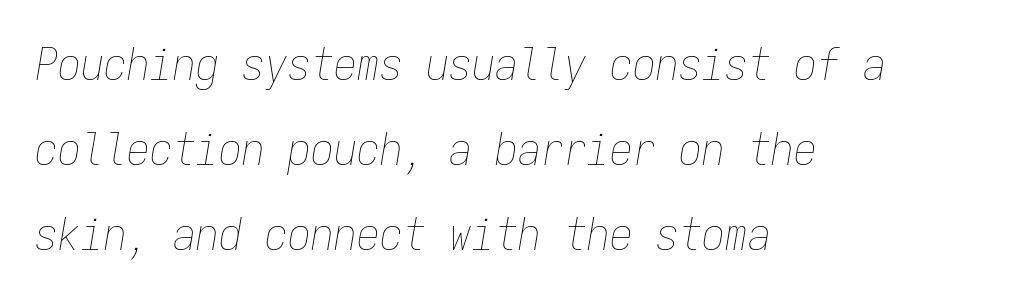
{"italic": "yes", "lean": "right", "slant_degrees": 9, "bold": "no", "weight": "thin", "width": "condensed", "stroke_contrast": "low", "x_height": "medium", "monospaced": "yes", "underline": "no", "align": "left", "line_spacing_ratio": 1.85, "letter_spacing": "normal", "letter_spacing_em": 0.0, "glyph_px": 46}
